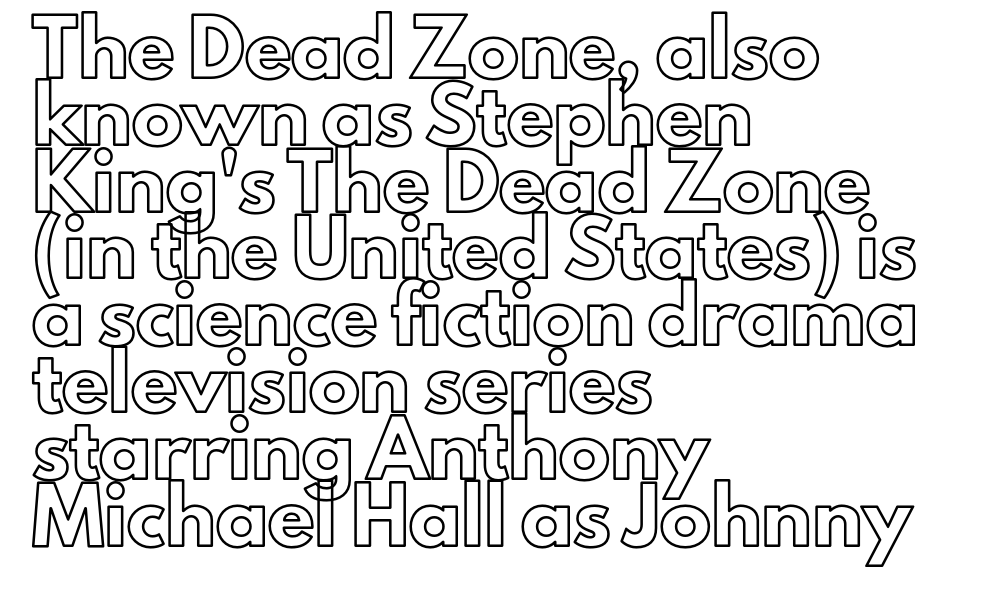
{"italic": "no", "width": "normal", "x_height": "small", "monospaced": "no", "underline": "no", "align": "left", "line_spacing": "normal", "line_spacing_ratio": 1.31, "letter_spacing": "normal", "letter_spacing_em": 0.0, "glyph_px": 51}
